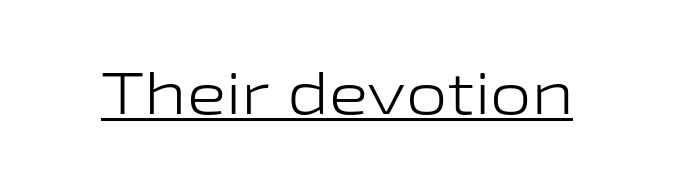
{"serif": "no", "italic": "no", "bold": "no", "weight": "light", "width": "wide", "stroke_contrast": "low", "x_height": "medium", "monospaced": "no", "underline": "yes", "letter_spacing": "normal", "letter_spacing_em": 0.0, "glyph_px": 59}
